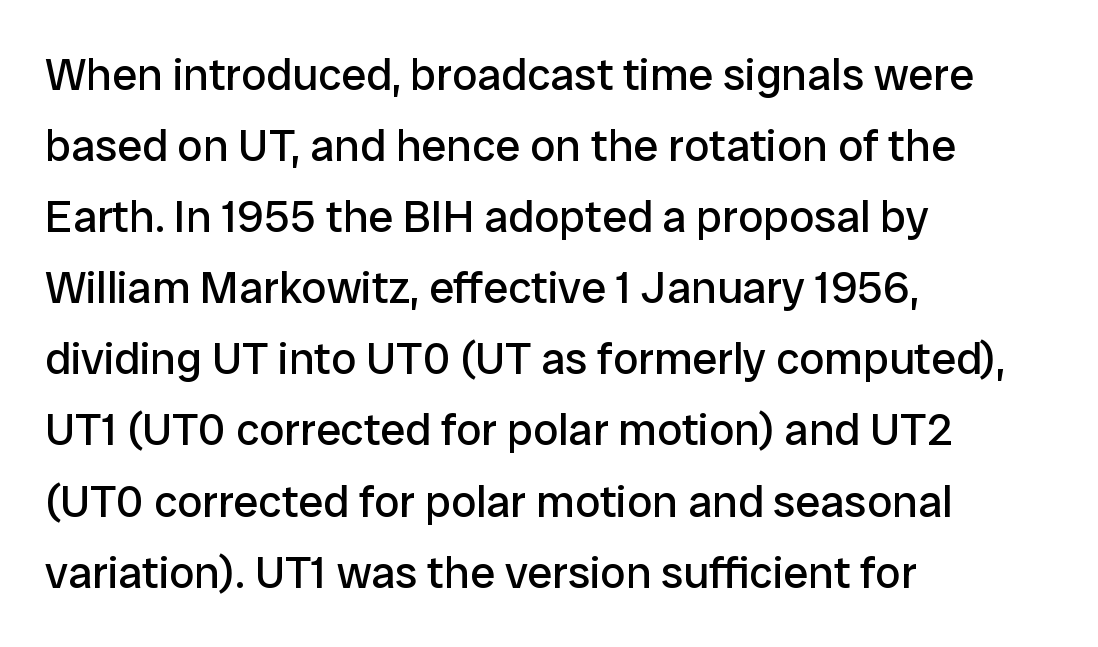
{"serif": "no", "italic": "no", "bold": "no", "weight": "regular", "width": "normal", "stroke_contrast": "low", "x_height": "medium", "monospaced": "no", "underline": "no", "align": "left", "line_spacing": "normal", "line_spacing_ratio": 1.58, "letter_spacing": "normal", "letter_spacing_em": 0.0, "glyph_px": 45}
